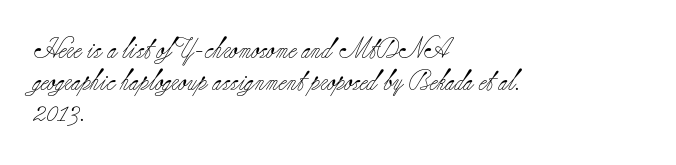
The image shows 21 px text type; set left-aligned, normal line spacing (1.51x), normal letter spacing, not underlined.
